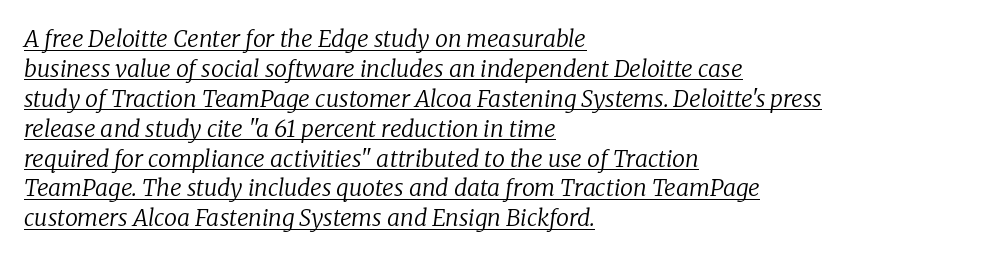
{"italic": "yes", "lean": "right", "slant_degrees": 8, "bold": "no", "underline": "yes", "align": "left", "line_spacing": "normal", "line_spacing_ratio": 1.3, "letter_spacing": "normal", "letter_spacing_em": 0.0, "glyph_px": 23}
